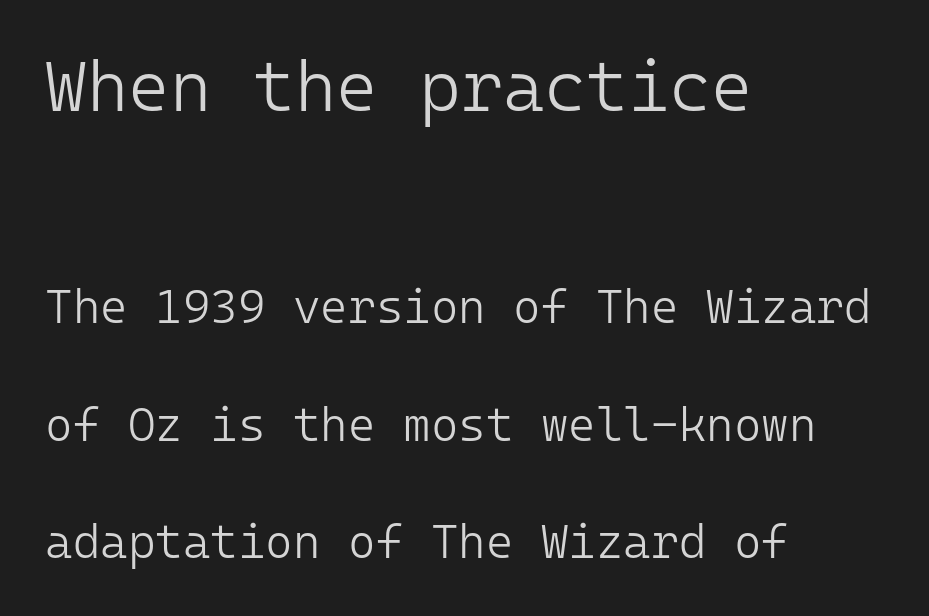
Q: Is the text bold? A: No.
Q: Is the text italic (slanted)? A: No, it is upright.
Q: Is the typeface a serif or a sans-serif typeface? A: Sans-serif.
Q: Is the text underlined? A: No.
Q: How is the paragraph aligned? A: Left-aligned.
Q: Is the spacing between letters normal or unusually wide? A: Normal.
Q: Is the spacing between lines tight, normal or loose? A: Loose.
Q: Which block of text is set in a larger size, the first (top) or the second (bottom)? A: The first (top) one.
Q: Width (condensed, normal, or wide)? A: Normal.
Q: Stroke contrast? A: Low.
Q: x-height? A: Medium.
Q: Monospaced? A: Yes.
